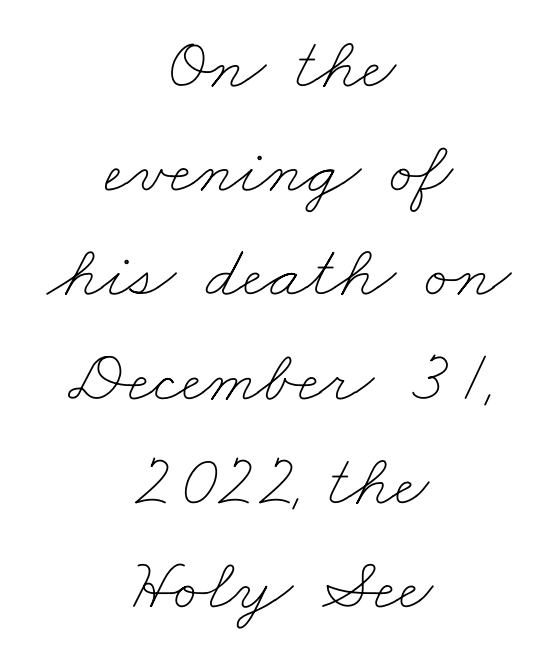
Q: Is the text bold? A: No.
Q: Is the text underlined? A: No.
Q: How is the paragraph aligned? A: Centered.
Q: Is the spacing between letters normal or unusually wide? A: Normal.
Q: Is the spacing between lines tight, normal or loose? A: Normal.
Q: Width (condensed, normal, or wide)? A: Wide.
Q: Stroke contrast? A: Low.
Q: x-height? A: Small.
Q: Monospaced? A: No.
